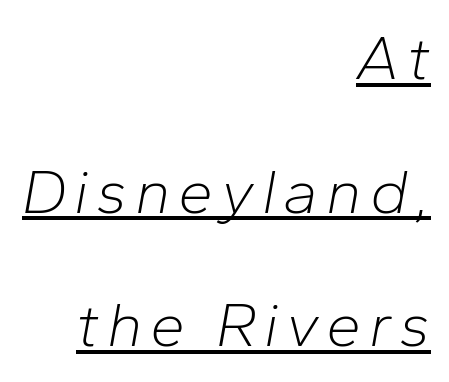
{"italic": "yes", "lean": "right", "slant_degrees": 10, "bold": "no", "weight": "light", "width": "normal", "stroke_contrast": "low", "x_height": "medium", "monospaced": "no", "underline": "yes", "align": "right", "line_spacing": "loose", "line_spacing_ratio": 2.12, "glyph_px": 63}
